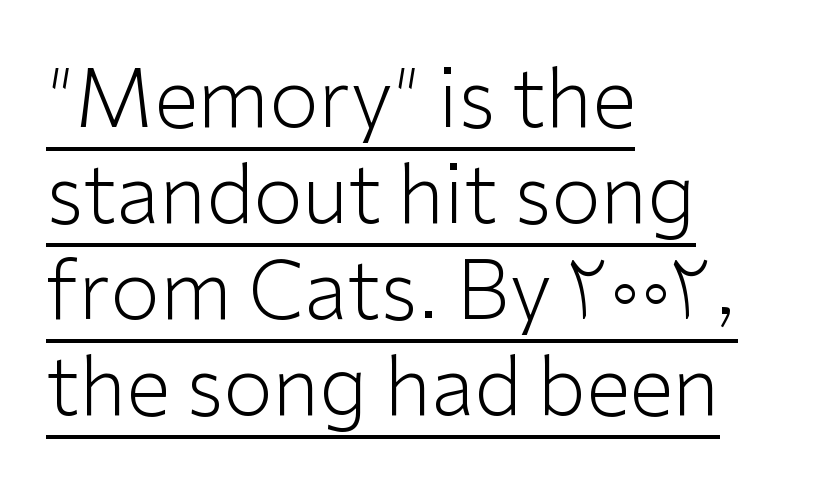
The image shows 80 px light sans-serif type, upright; set left-aligned, line spacing 1.2x, normal letter spacing, underlined; low stroke contrast and a medium x-height.
